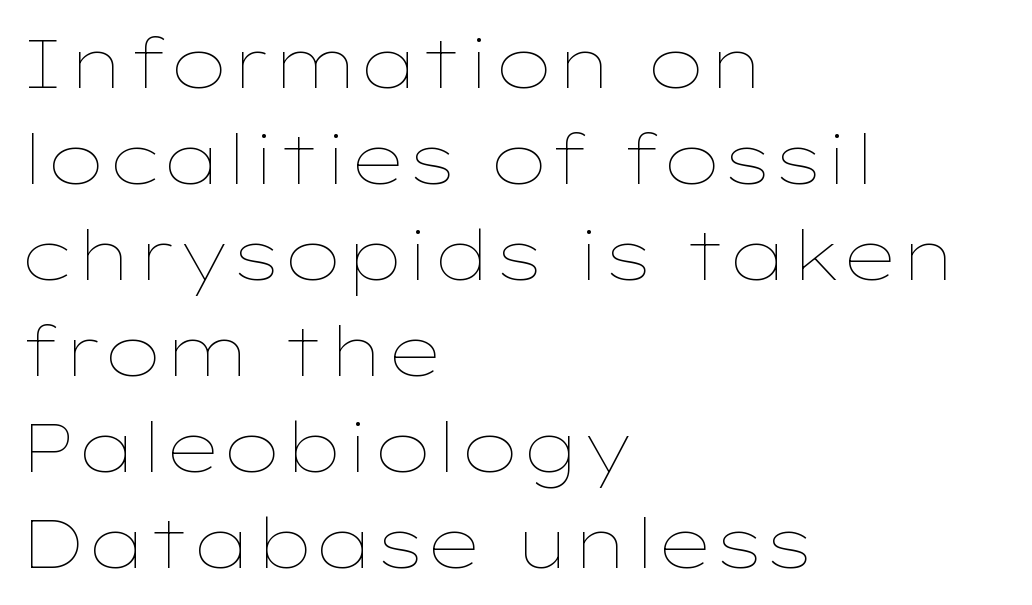
Q: Is the text bold? A: No.
Q: Is the text italic (slanted)? A: No, it is upright.
Q: Is the text underlined? A: No.
Q: How is the paragraph aligned? A: Left-aligned.
Q: Is the spacing between letters normal or unusually wide? A: Normal.
Q: Is the spacing between lines tight, normal or loose? A: Normal.
Q: Width (condensed, normal, or wide)? A: Wide.
Q: Stroke contrast? A: Low.
Q: x-height? A: Medium.
Q: Monospaced? A: No.
